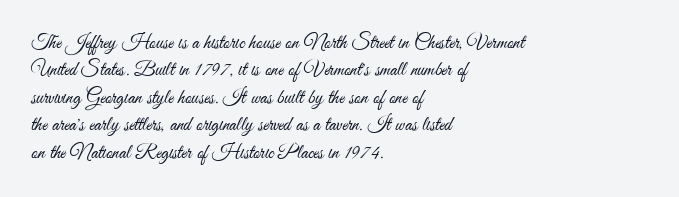
{"bold": "no", "underline": "no", "align": "left", "line_spacing": "normal", "line_spacing_ratio": 1.37, "letter_spacing": "normal", "letter_spacing_em": 0.0, "glyph_px": 20}
